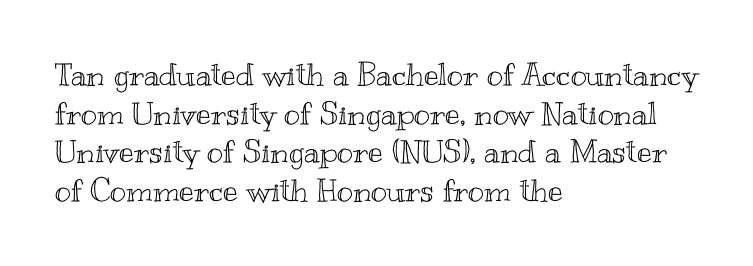
{"italic": "no", "width": "wide", "x_height": "small", "monospaced": "no", "underline": "no", "align": "left", "line_spacing": "normal", "line_spacing_ratio": 1.25, "letter_spacing": "normal", "letter_spacing_em": 0.0, "glyph_px": 31}
